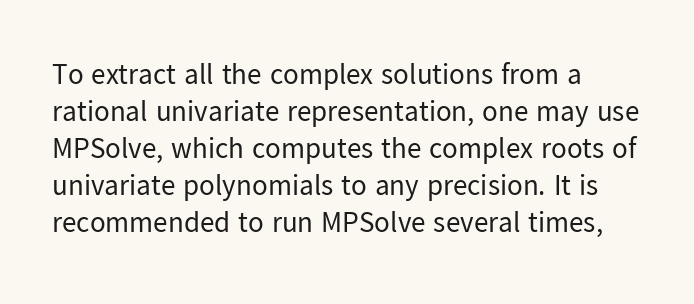
Decoration check: the copy has no underline. Is this a heavy cut? Hardly; it is regular or lighter. The lines are quadded left. Notice how the stems are strictly vertical — no italics here.
